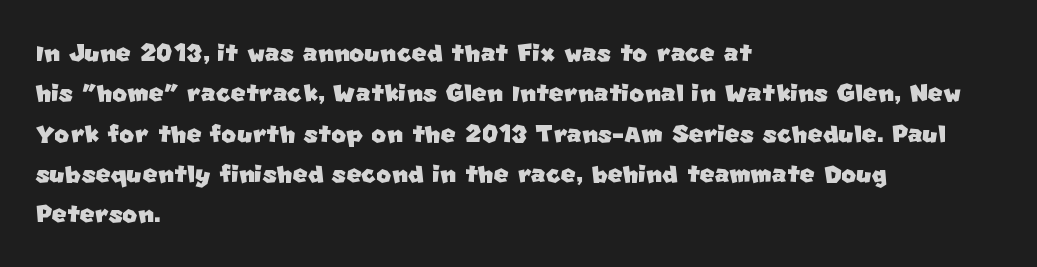
{"serif": "no", "width": "normal", "stroke_contrast": "low", "x_height": "large", "monospaced": "no", "underline": "no", "align": "left", "line_spacing": "normal", "line_spacing_ratio": 1.26, "letter_spacing": "normal", "letter_spacing_em": 0.0, "glyph_px": 32}
